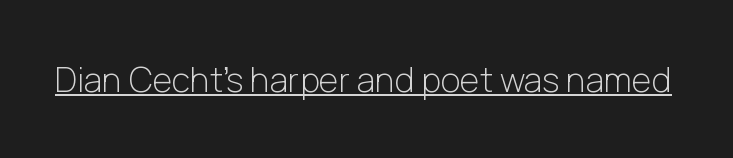
Q: Is the text bold? A: No.
Q: Is the text italic (slanted)? A: No, it is upright.
Q: Is the typeface a serif or a sans-serif typeface? A: Sans-serif.
Q: Is the text underlined? A: Yes.
Q: Is the spacing between letters normal or unusually wide? A: Normal.
Q: Width (condensed, normal, or wide)? A: Normal.
Q: Stroke contrast? A: Low.
Q: x-height? A: Medium.
Q: Monospaced? A: No.
